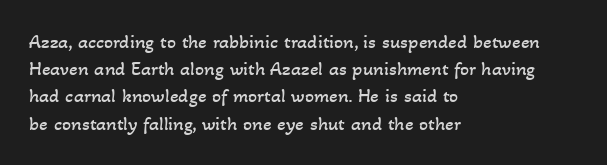
Glyph-to-glyph distance matches everyday printed text. The gap between lines stays unmarked. Vertical stems look standard width or narrower in stroke. The passage shown stacks its lines at a standard gap. The compositor pushed each line to the left boundary.
